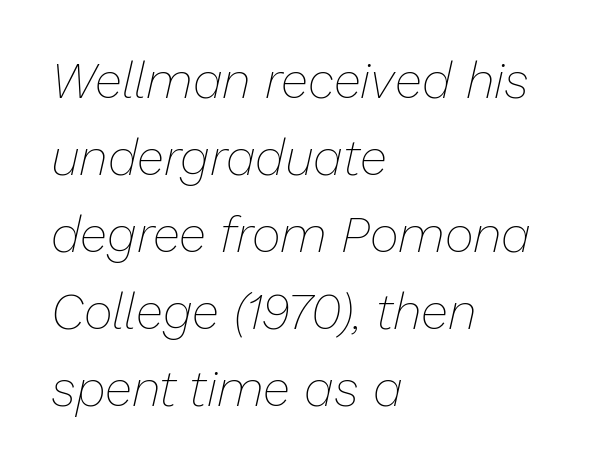
The image shows 50 px thin type, italic (leaning right); set left-aligned, normal line spacing (1.54x), normal letter spacing, not underlined; low stroke contrast and a medium x-height.
